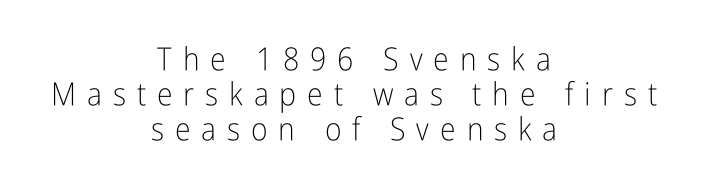
It's the straight-up-and-down kind of type. Think standard paragraph weight, or any step lighter than that. The face used here is proportionally spaced, like ordinary book or web type. This rendering widens character spacing well past its baseline value.
